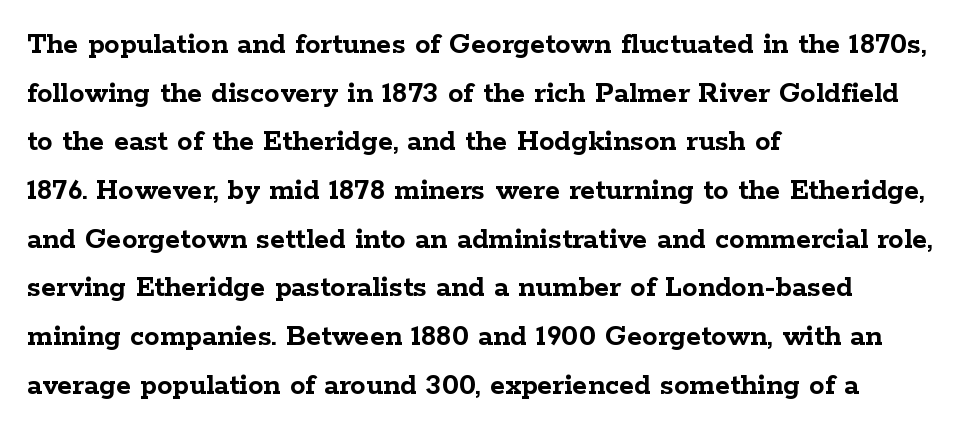
Observe the serifs anchoring each vertical stroke in this sample. The rag falls on the right side of this text block. Rendered with straight, roman letterforms. There is no visible air inserted between adjacent glyphs.
